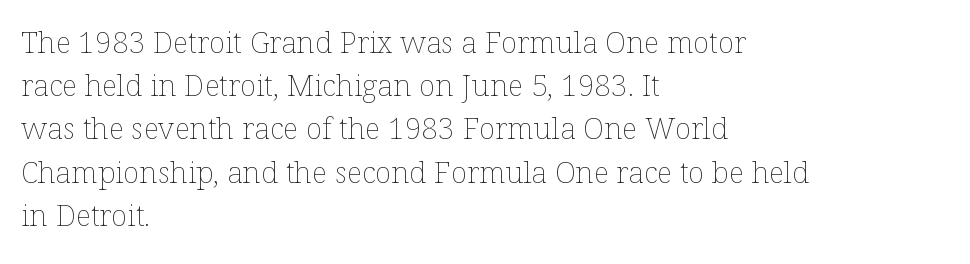
This sample has the flowing, uneven cadence of proportional lettering. Nothing unusual about the tracking: characters are spaced as the font intends. Reading down the column, the eye jumps a familiar distance to each next line. Is there any slant? The stems are plumb.
